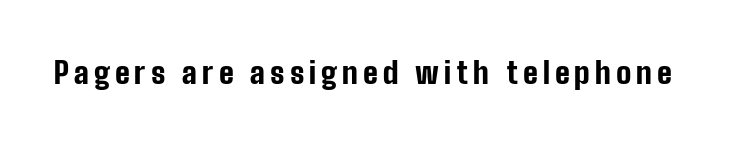
{"serif": "no", "italic": "no", "bold": "yes", "weight": "bold", "width": "condensed", "stroke_contrast": "low", "x_height": "medium", "monospaced": "no", "underline": "no", "glyph_px": 30}
